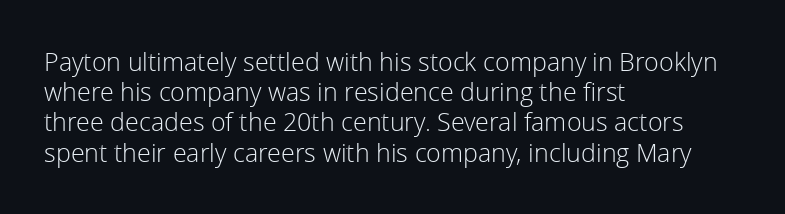
Q: Is the text bold? A: No.
Q: Is the text italic (slanted)? A: No, it is upright.
Q: Is the text underlined? A: No.
Q: How is the paragraph aligned? A: Left-aligned.
Q: Is the spacing between letters normal or unusually wide? A: Normal.
